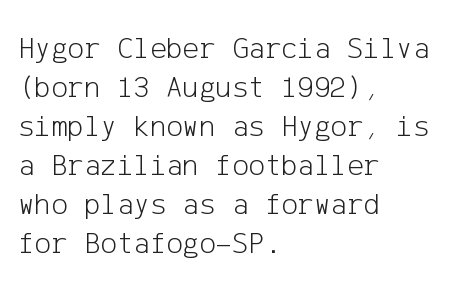
Q: Is the text bold? A: No.
Q: Is the text italic (slanted)? A: No, it is upright.
Q: Is the typeface a serif or a sans-serif typeface? A: Sans-serif.
Q: Is the text underlined? A: No.
Q: How is the paragraph aligned? A: Left-aligned.
Q: Is the spacing between letters normal or unusually wide? A: Normal.
Q: Is the spacing between lines tight, normal or loose? A: Normal.
Q: Width (condensed, normal, or wide)? A: Normal.
Q: Stroke contrast? A: Low.
Q: x-height? A: Medium.
